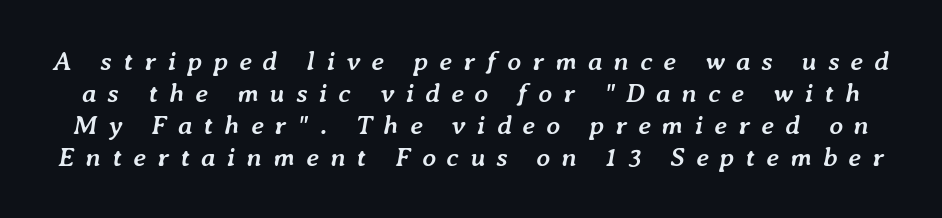
The image shows 27 px bold type, italic (leaning right); set line spacing 1.18x, unusually wide letter spacing (+0.41 em), not underlined.
